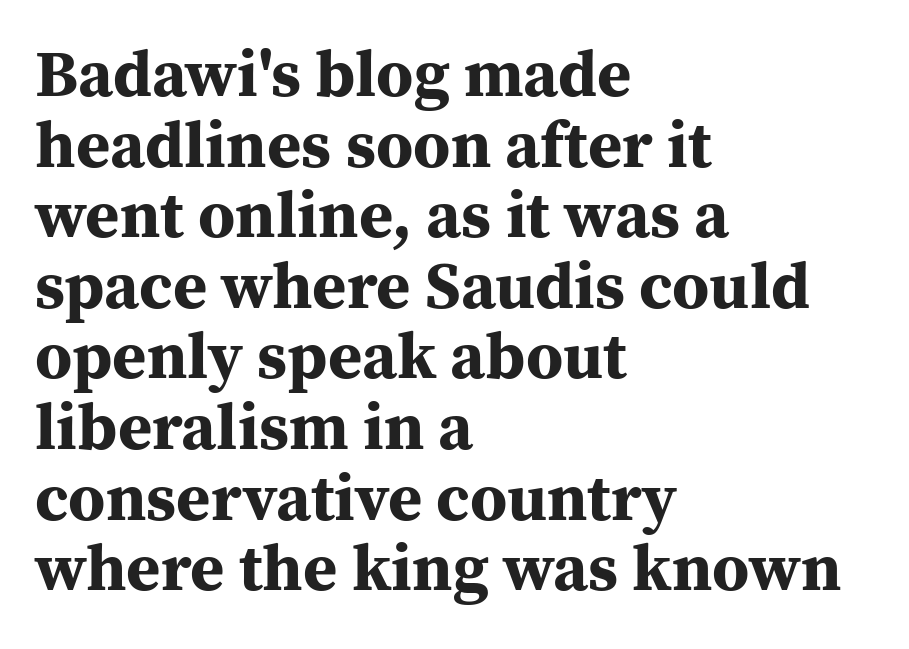
Decoration check: the copy has no underline. Every character sits straight up, as roman type does. One glance says dense: line gaps are narrower than usual. Stroke terminals: seriffed. Observe the ordinary spacing: letters are neighbours, not strangers. Visually the block forms a straight wall on the left and a jagged coastline on the right.
